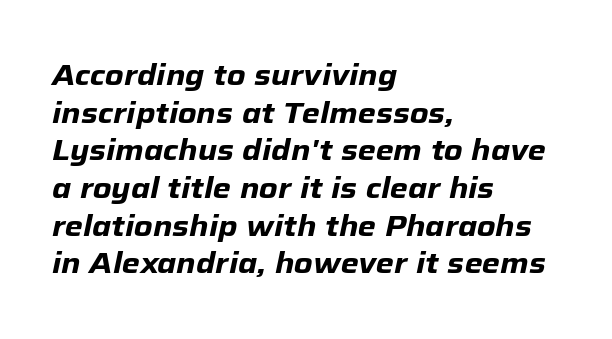
{"italic": "yes", "lean": "right", "slant_degrees": 12, "bold": "yes", "weight": "heavy", "width": "normal", "stroke_contrast": "low", "x_height": "medium", "monospaced": "no", "underline": "no", "align": "left", "line_spacing": "normal", "line_spacing_ratio": 1.3, "letter_spacing": "normal", "letter_spacing_em": 0.0, "glyph_px": 29}
